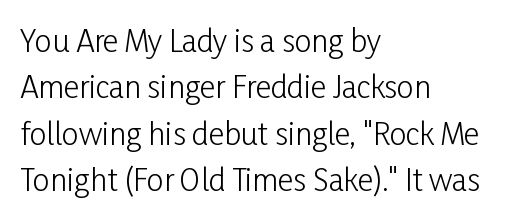
The image shows 30 px light, condensed sans-serif type, upright; set left-aligned, normal line spacing (1.55x), normal letter spacing, not underlined; low stroke contrast and a medium x-height.
